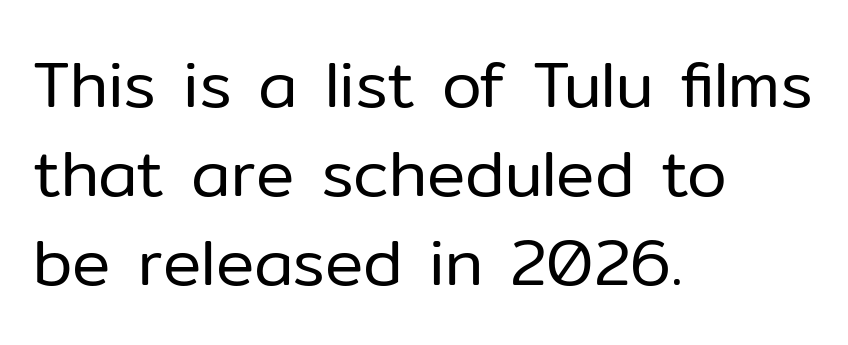
{"serif": "no", "italic": "no", "bold": "no", "weight": "regular", "width": "normal", "stroke_contrast": "low", "x_height": "medium", "monospaced": "no", "underline": "no", "align": "left", "line_spacing": "normal", "line_spacing_ratio": 1.39, "letter_spacing": "normal", "letter_spacing_em": 0.0, "glyph_px": 64}
